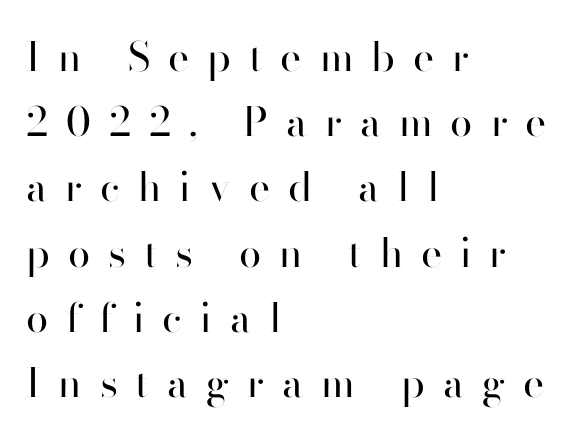
{"serif": "no", "italic": "no", "bold": "no", "weight": "regular", "width": "normal", "stroke_contrast": "high", "x_height": "small", "monospaced": "no", "underline": "no", "align": "left", "line_spacing": "normal", "line_spacing_ratio": 1.63, "letter_spacing": "wide", "letter_spacing_em": 0.45, "glyph_px": 40}
